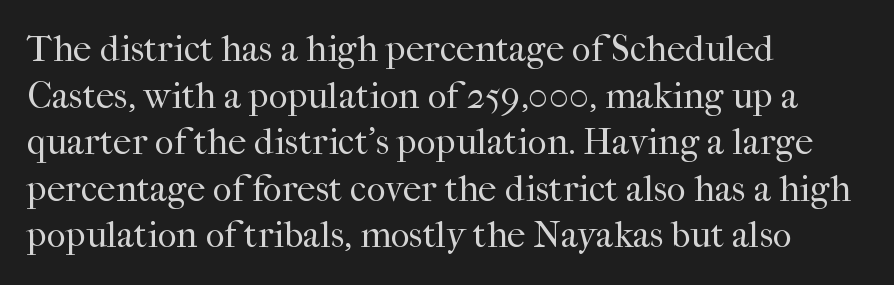
{"serif": "yes", "italic": "no", "bold": "no", "weight": "regular", "width": "normal", "stroke_contrast": "high", "x_height": "medium", "monospaced": "no", "underline": "no", "align": "left", "line_spacing": "normal", "line_spacing_ratio": 1.26, "letter_spacing": "normal", "letter_spacing_em": 0.0, "glyph_px": 37}
